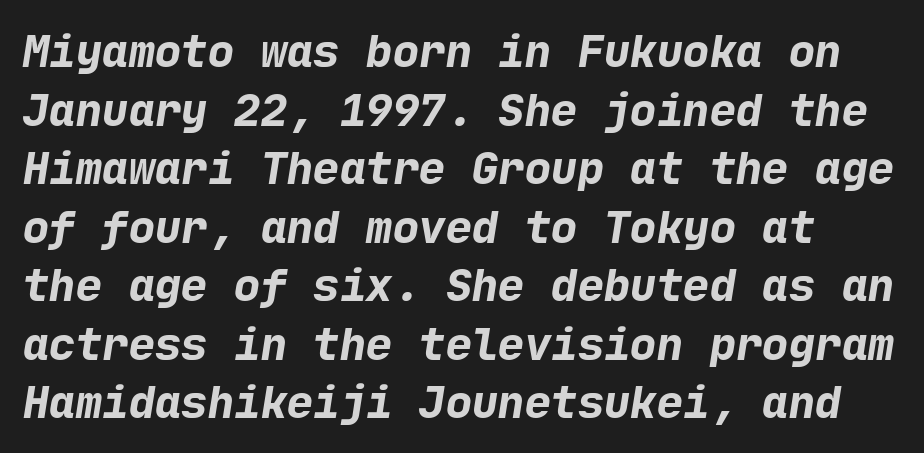
Q: Is the text bold? A: Yes.
Q: Is the typeface a serif or a sans-serif typeface? A: Sans-serif.
Q: Is the text underlined? A: No.
Q: Is the spacing between letters normal or unusually wide? A: Normal.
Q: Is the spacing between lines tight, normal or loose? A: Normal.
Q: Width (condensed, normal, or wide)? A: Normal.
Q: Stroke contrast? A: Low.
Q: x-height? A: Medium.
